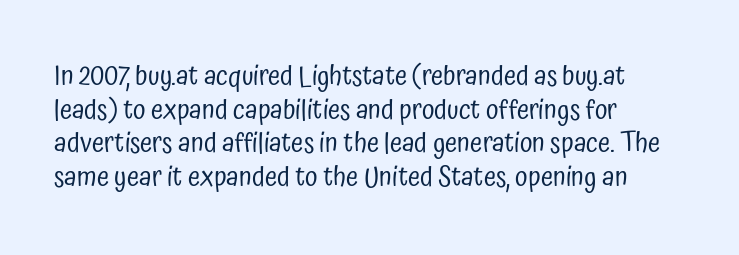
The image shows 28 px regular-weight, condensed sans-serif type, upright; set left-aligned, line spacing 1.2x, normal letter spacing, not underlined; low stroke contrast and a medium x-height.
